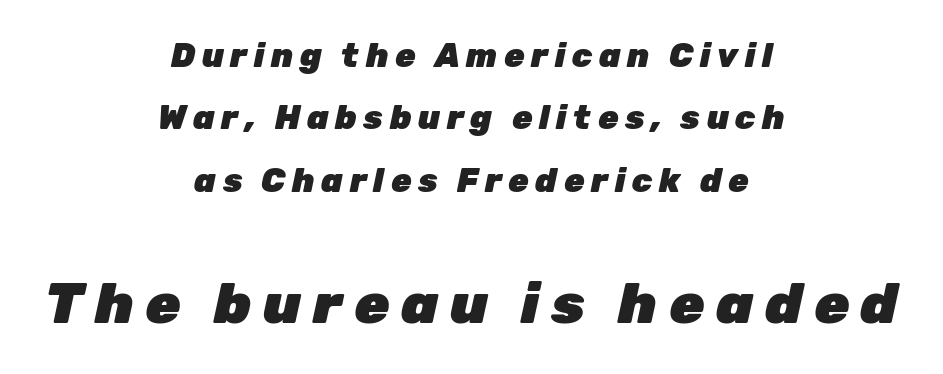
Caption: bold face, heavy strokes. Small over large — that's the arrangement of the two blocks here. Glyph-to-glyph distance is far greater than everyday printed text. The typography opts for an oblique posture over an upright one. A centered setting, common on invitations and titles, is used for this passage. Spacing verdict: proportional, widths tailored to each character.
